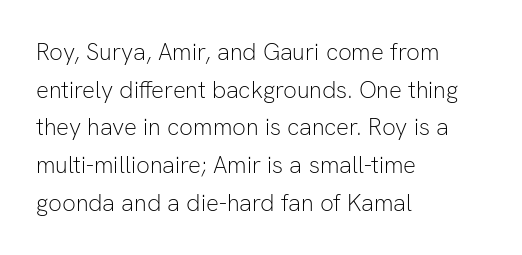
Q: Is the text bold? A: No.
Q: Is the text italic (slanted)? A: No, it is upright.
Q: Is the text underlined? A: No.
Q: How is the paragraph aligned? A: Left-aligned.
Q: Is the spacing between letters normal or unusually wide? A: Normal.
Q: Is the spacing between lines tight, normal or loose? A: Normal.
